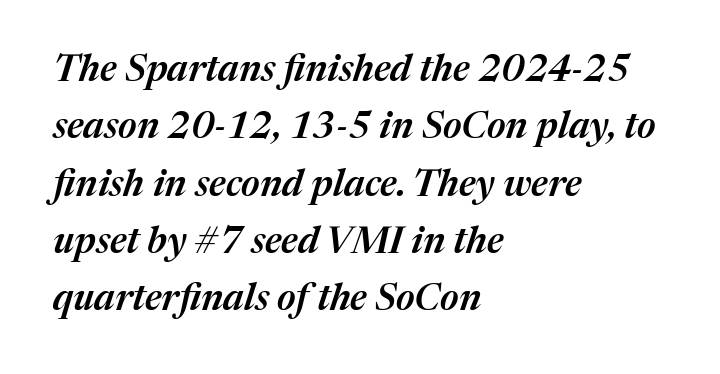
{"italic": "yes", "lean": "right", "slant_degrees": 17, "bold": "semi", "weight": "semibold", "width": "normal", "stroke_contrast": "medium", "x_height": "medium", "monospaced": "no", "underline": "no", "align": "left", "line_spacing": "normal", "line_spacing_ratio": 1.55, "letter_spacing": "normal", "letter_spacing_em": 0.0, "glyph_px": 37}
